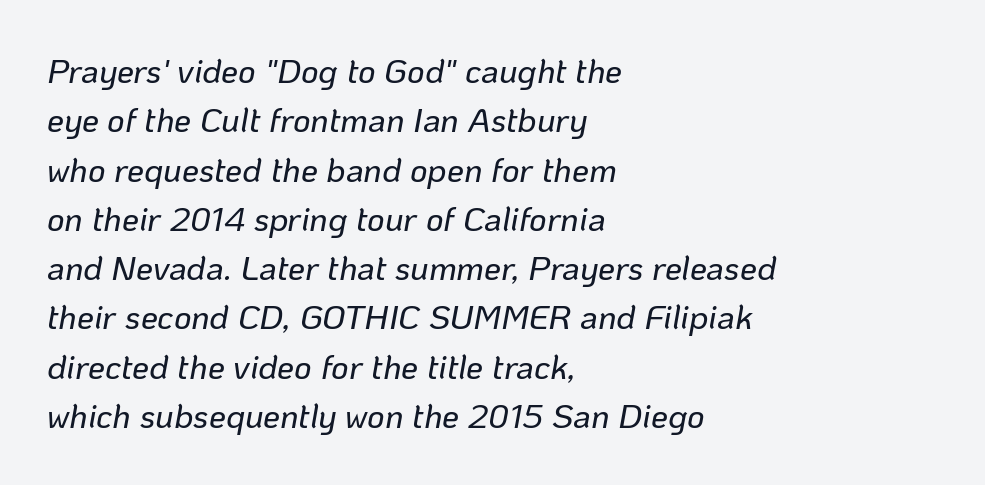
The image shows 34 px text type, italic (leaning right); set left-aligned, normal line spacing (1.45x), normal letter spacing, not underlined; low stroke contrast and a medium x-height.
